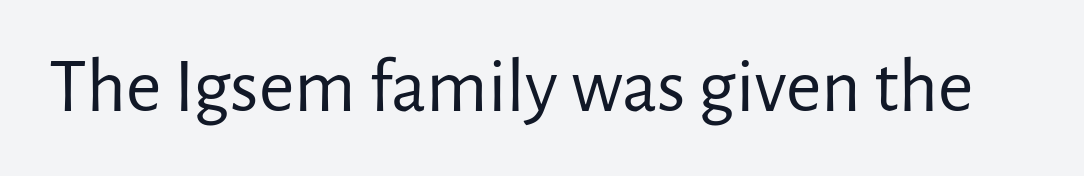
{"serif": "no", "italic": "no", "bold": "no", "weight": "regular", "width": "normal", "stroke_contrast": "low", "x_height": "medium", "monospaced": "no", "underline": "no", "letter_spacing": "normal", "letter_spacing_em": 0.0, "glyph_px": 77}
